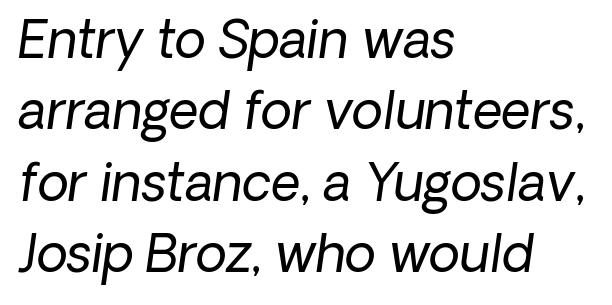
Q: Is the text bold? A: No.
Q: Is the typeface a serif or a sans-serif typeface? A: Sans-serif.
Q: Is the text underlined? A: No.
Q: How is the paragraph aligned? A: Left-aligned.
Q: Is the spacing between letters normal or unusually wide? A: Normal.
Q: Is the spacing between lines tight, normal or loose? A: Normal.
Q: Width (condensed, normal, or wide)? A: Normal.
Q: Stroke contrast? A: Low.
Q: x-height? A: Medium.
Q: Monospaced? A: No.
